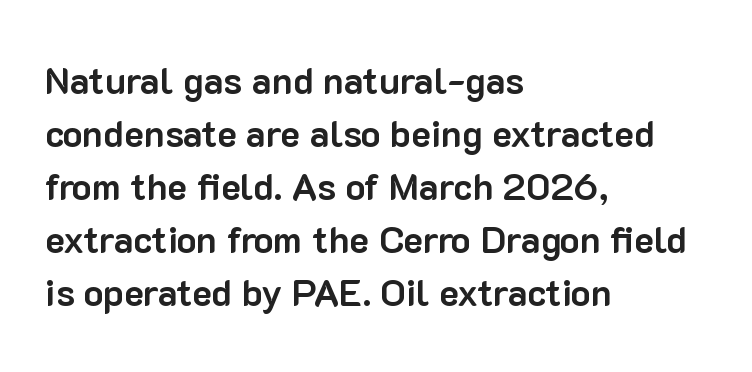
Q: Is the text bold? A: Yes.
Q: Is the text italic (slanted)? A: No, it is upright.
Q: Is the typeface a serif or a sans-serif typeface? A: Sans-serif.
Q: Is the text underlined? A: No.
Q: How is the paragraph aligned? A: Left-aligned.
Q: Is the spacing between letters normal or unusually wide? A: Normal.
Q: Is the spacing between lines tight, normal or loose? A: Normal.
Q: Width (condensed, normal, or wide)? A: Normal.
Q: Stroke contrast? A: Low.
Q: x-height? A: Medium.
Q: Monospaced? A: No.
